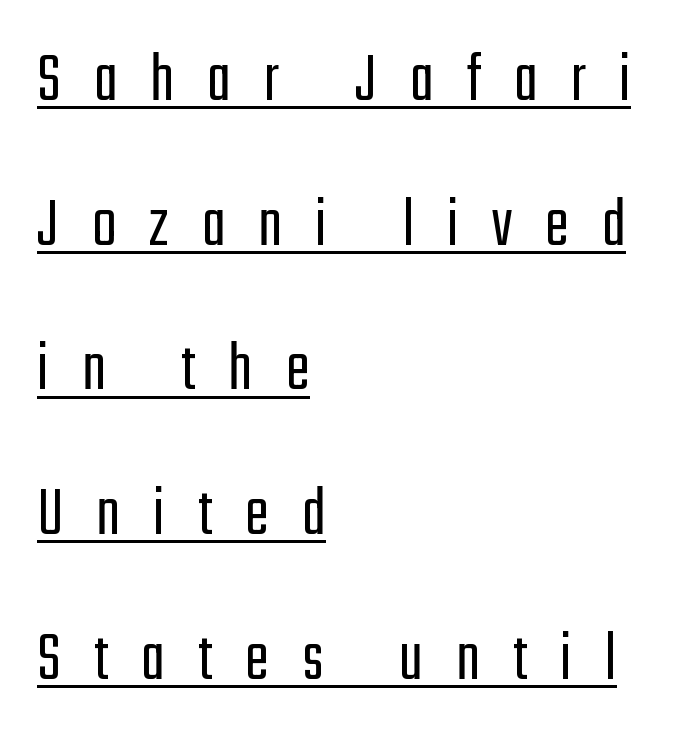
{"serif": "no", "italic": "no", "bold": "no", "weight": "light", "width": "condensed", "stroke_contrast": "low", "x_height": "medium", "monospaced": "no", "underline": "yes", "align": "left", "line_spacing": "loose", "line_spacing_ratio": 2.01, "letter_spacing": "wide", "letter_spacing_em": 0.46, "glyph_px": 72}
